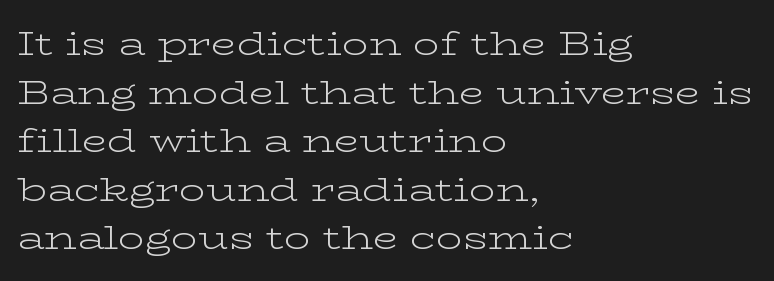
The image shows 33 px light, wide serif type, upright; set left-aligned, normal line spacing (1.47x), normal letter spacing, not underlined; low stroke contrast and a medium x-height.
